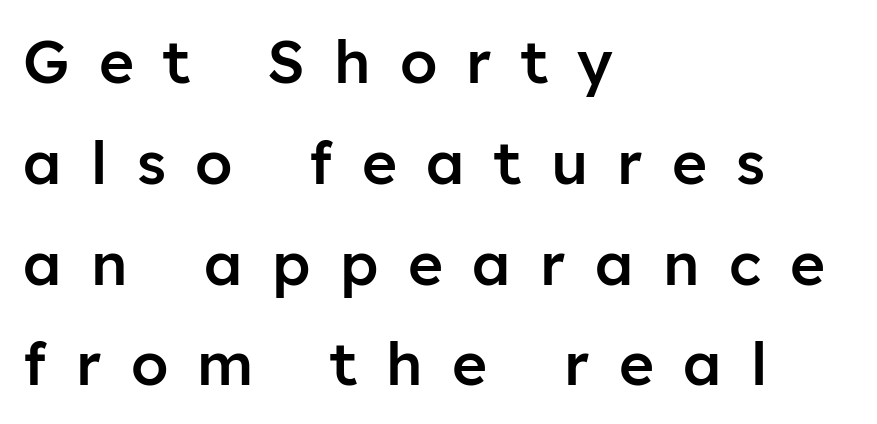
It's the straight-up-and-down kind of type. Someone cranked the tracking dial way up on this one. Quick note: underline off. The lines in this sample share a left origin and differ only in where they stop. Font category for this specimen: sans-serif.
